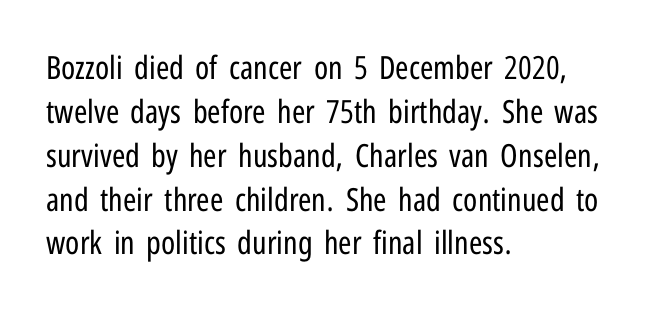
Q: Is the text bold? A: No.
Q: Is the text italic (slanted)? A: No, it is upright.
Q: Is the typeface a serif or a sans-serif typeface? A: Sans-serif.
Q: Is the text underlined? A: No.
Q: How is the paragraph aligned? A: Left-aligned.
Q: Is the spacing between letters normal or unusually wide? A: Normal.
Q: Is the spacing between lines tight, normal or loose? A: Normal.
Q: Width (condensed, normal, or wide)? A: Condensed.
Q: Stroke contrast? A: Low.
Q: x-height? A: Medium.
Q: Monospaced? A: No.
